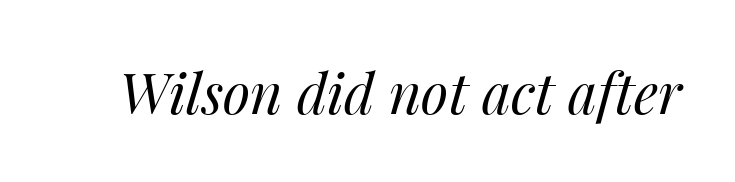
Q: Is the text bold? A: No.
Q: Is the text italic (slanted)? A: Yes, it leans right by about 14 degrees.
Q: Is the text underlined? A: No.
Q: Is the spacing between letters normal or unusually wide? A: Normal.
Q: Width (condensed, normal, or wide)? A: Normal.
Q: Stroke contrast? A: Medium.
Q: x-height? A: Medium.
Q: Monospaced? A: No.
